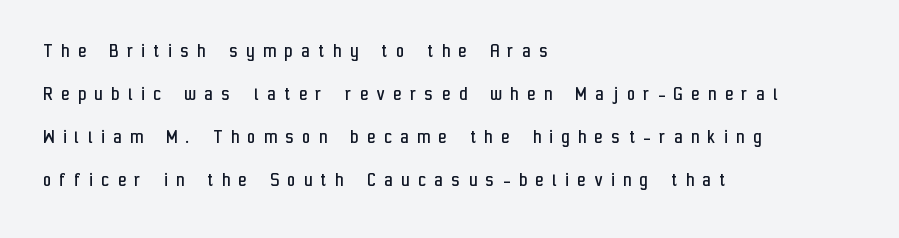
Q: Is the text bold? A: No.
Q: Is the text italic (slanted)? A: No, it is upright.
Q: Is the text underlined? A: No.
Q: How is the paragraph aligned? A: Left-aligned.
Q: Is the spacing between letters normal or unusually wide? A: Unusually wide.
Q: Is the spacing between lines tight, normal or loose? A: Loose.
